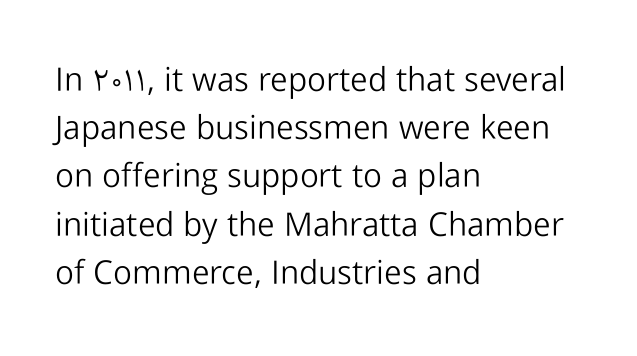
The image shows 33 px light sans-serif type, upright; set left-aligned, normal line spacing (1.46x), normal letter spacing, not underlined; low stroke contrast and a medium x-height.
